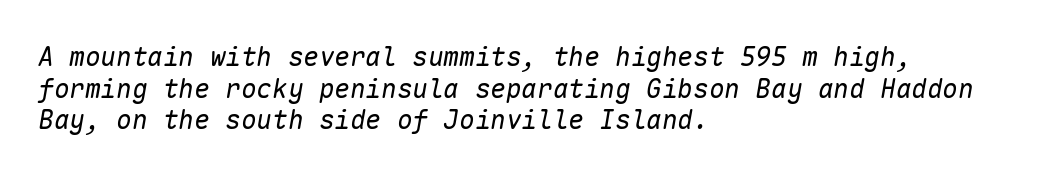
{"italic": "yes", "lean": "right", "slant_degrees": 10, "bold": "no", "underline": "no", "align": "left", "line_spacing_ratio": 1.22, "letter_spacing": "normal", "letter_spacing_em": 0.0, "glyph_px": 26}
